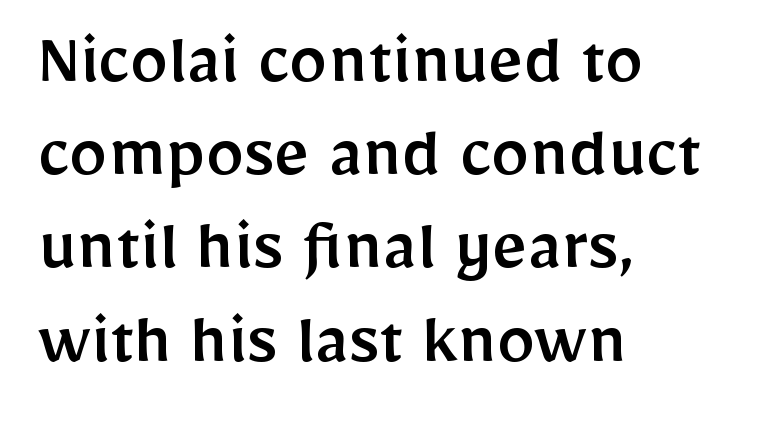
The paragraph shown leans on its left margin. The letters stand upright; this is a roman face. Each word holds together tightly as a unit, with standard inter-letter gaps. The zone under the glyphs is completely vacant. Stroke terminals: plain, sans-serif.
